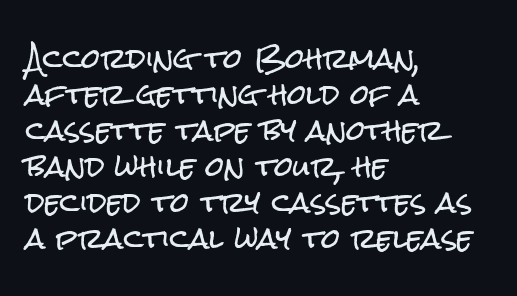
Vertically, the passage feels balanced, rows spaced as you'd expect. The face used here is rendered with its standard letterfit. The words here are not underlined. Posture: straight, roman, zero tilt.
